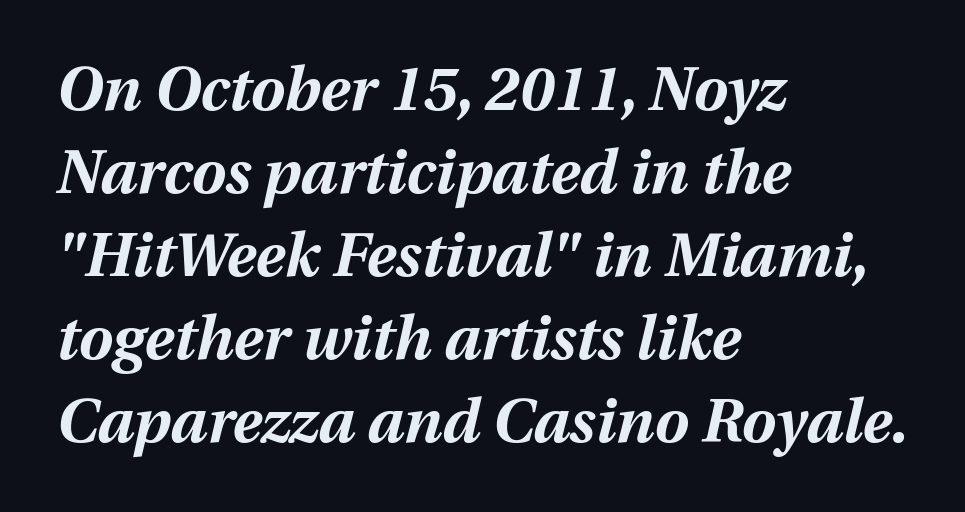
The image shows 61 px bold type, italic (leaning right); set left-aligned, normal line spacing (1.36x), normal letter spacing, not underlined; medium stroke contrast and a medium x-height.
